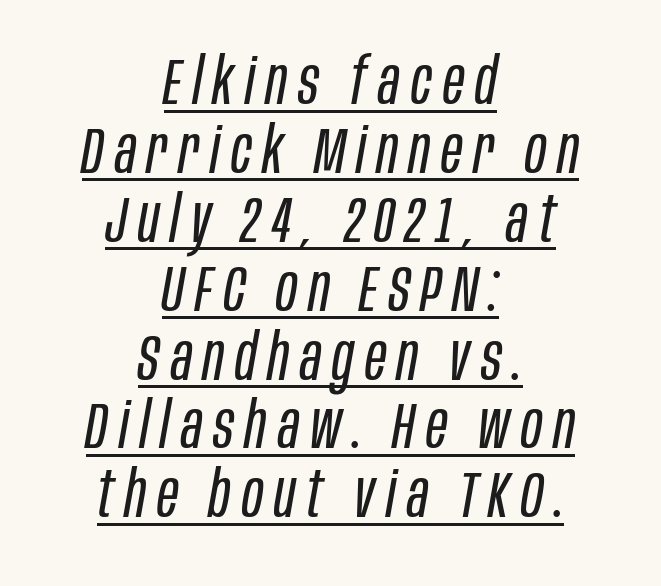
The paragraph shown floats in the horizontal middle. Has an underline been added? It has. Emphasis-style slanted type is in use. The strokes are not fattened; the text isn't bold.
